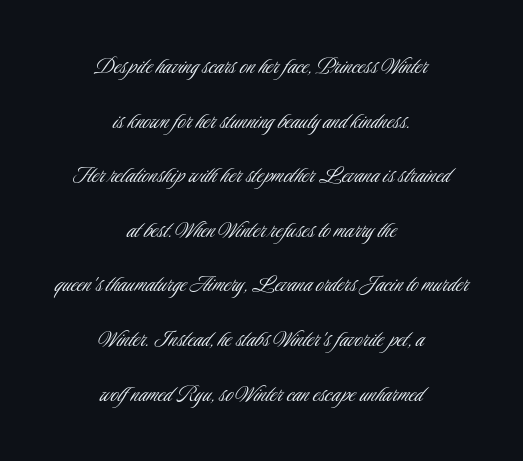
{"bold": "no", "underline": "no", "align": "center", "line_spacing": "loose", "line_spacing_ratio": 2.1, "letter_spacing": "normal", "letter_spacing_em": 0.0, "glyph_px": 26}
